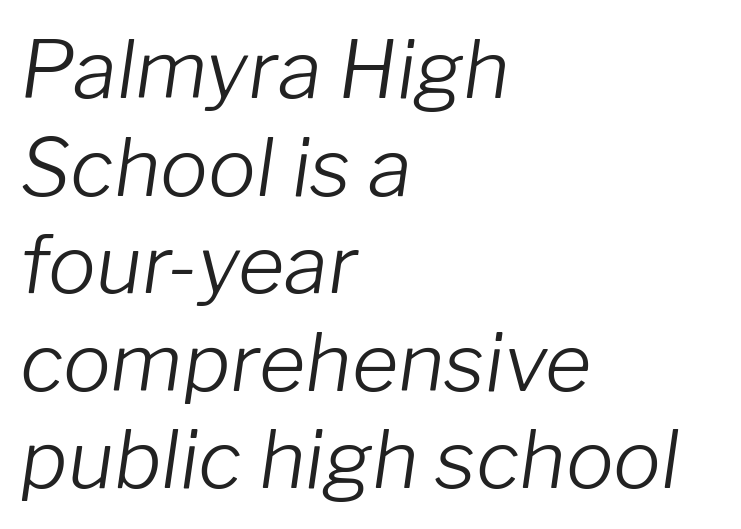
The image shows 80 px light type, italic (leaning right); set left-aligned, line spacing 1.22x, normal letter spacing, not underlined; low stroke contrast and a medium x-height.
